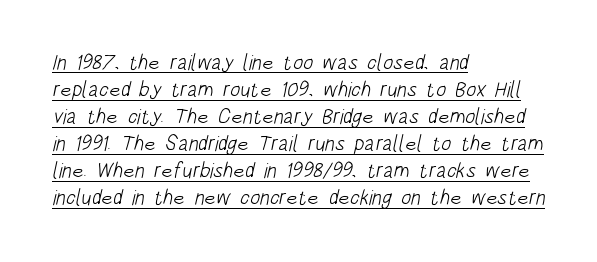
{"bold": "no", "underline": "yes", "align": "left", "line_spacing": "normal", "line_spacing_ratio": 1.29, "letter_spacing": "normal", "letter_spacing_em": 0.0, "glyph_px": 21}
